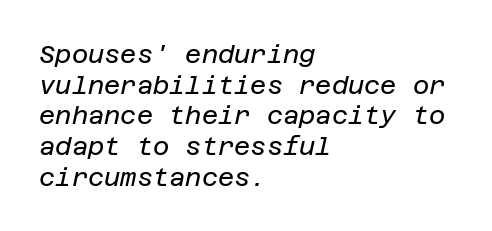
Casual observation: everything's shoved over to the left. The font's italic variant was chosen for this text. A light-to-regular cut is what we see here. Observe the ordinary spacing: letters are neighbours, not strangers.
